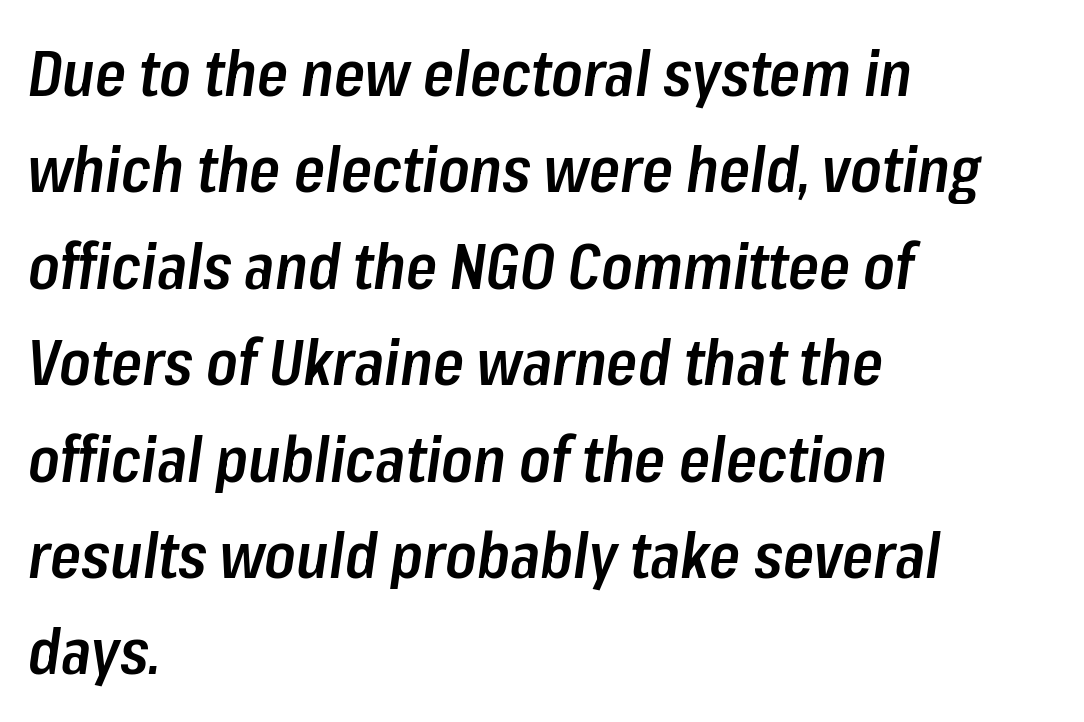
Q: Is the text bold? A: Semi-bold.
Q: Is the text italic (slanted)? A: Yes, it leans right by about 8 degrees.
Q: Is the text underlined? A: No.
Q: How is the paragraph aligned? A: Left-aligned.
Q: Is the spacing between letters normal or unusually wide? A: Normal.
Q: Is the spacing between lines tight, normal or loose? A: Normal.
Q: Width (condensed, normal, or wide)? A: Condensed.
Q: Stroke contrast? A: Low.
Q: x-height? A: Medium.
Q: Monospaced? A: No.
